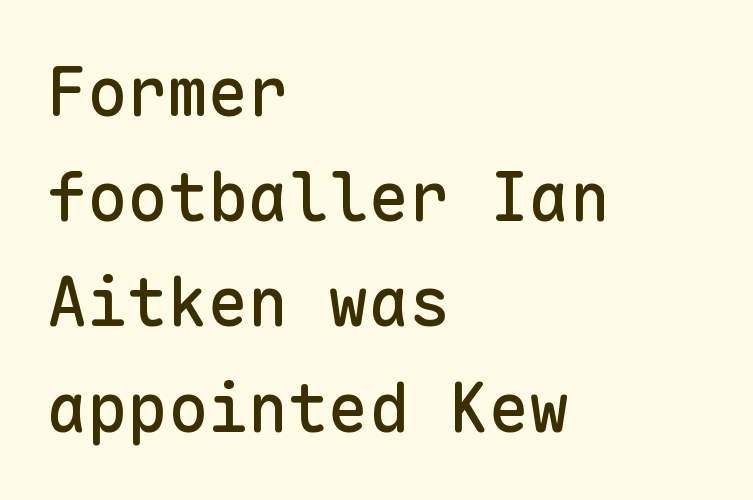
Q: Is the text italic (slanted)? A: No, it is upright.
Q: Is the typeface a serif or a sans-serif typeface? A: Sans-serif.
Q: Is the text underlined? A: No.
Q: How is the paragraph aligned? A: Left-aligned.
Q: Is the spacing between letters normal or unusually wide? A: Normal.
Q: Is the spacing between lines tight, normal or loose? A: Normal.
Q: Width (condensed, normal, or wide)? A: Normal.
Q: Stroke contrast? A: Low.
Q: x-height? A: Medium.
Q: Monospaced? A: Yes.
